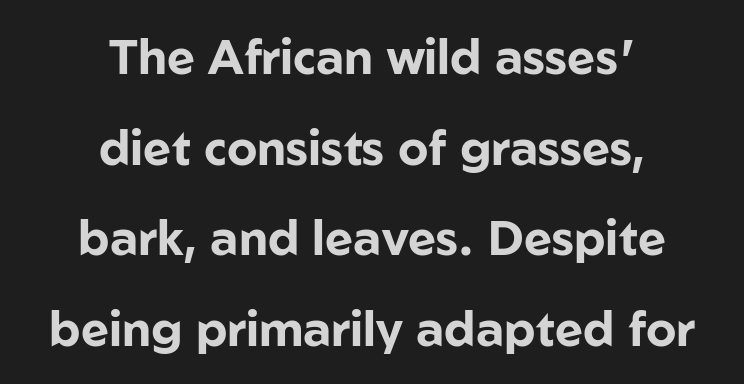
The image shows 48 px bold sans-serif type, upright; set centered, line spacing 1.89x, normal letter spacing, not underlined; low stroke contrast and a medium x-height.
